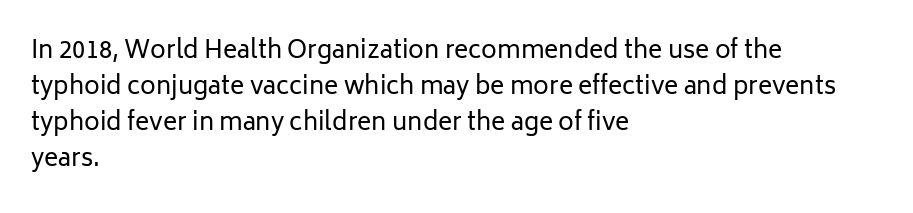
The image shows 24 px text type, upright; set left-aligned, normal line spacing (1.5x), normal letter spacing, not underlined.
